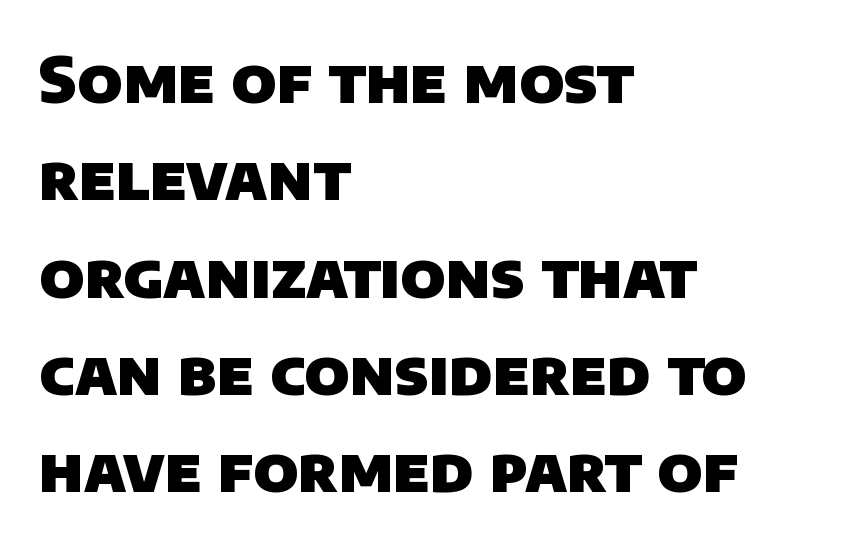
The image shows 62 px heavy sans-serif type; set left-aligned, normal line spacing (1.57x), normal letter spacing, not underlined; low stroke contrast and a large x-height.
